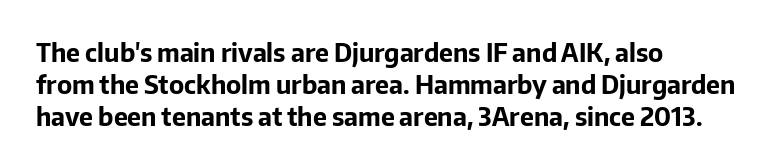
Q: Is the text bold? A: Yes.
Q: Is the text italic (slanted)? A: No, it is upright.
Q: Is the text underlined? A: No.
Q: How is the paragraph aligned? A: Left-aligned.
Q: Is the spacing between letters normal or unusually wide? A: Normal.
Q: Is the spacing between lines tight, normal or loose? A: Normal.
